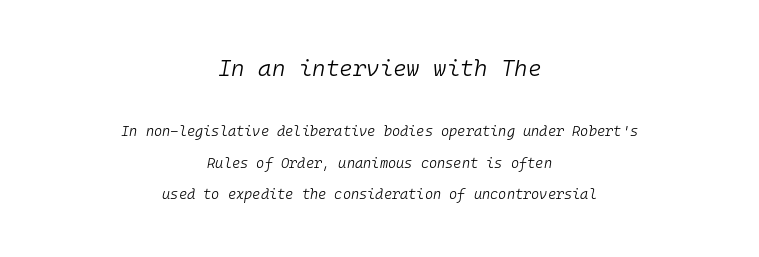
The image shows 23 px text type, italic (leaning right); set centered, loose line spacing (2.22x), normal letter spacing, not underlined; the first (top) block is 1.64x larger.
